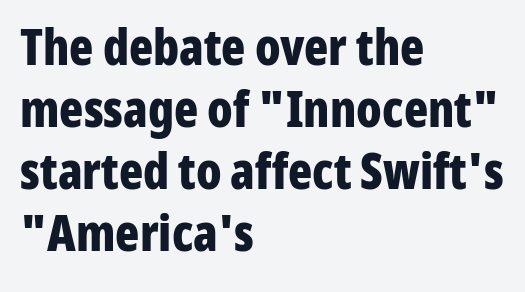
These lines were composed using upright roman letters. Weight: bold. Here the glyphs are tracked normally, forming tight word shapes. Do the characters align in a grid? No, the font is proportional. Typographically, this falls in the sans-serif category. Alignment: flush left.
